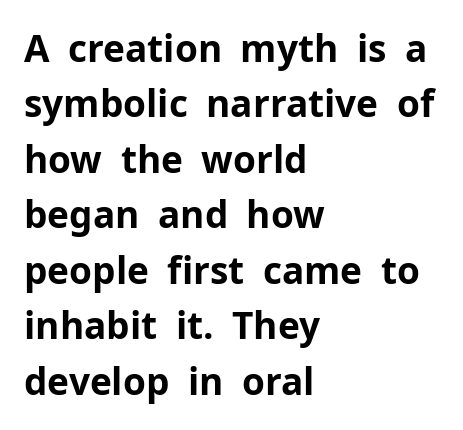
The image shows 37 px bold sans-serif type, upright; set left-aligned, normal line spacing (1.5x), normal letter spacing, not underlined; low stroke contrast and a medium x-height.
